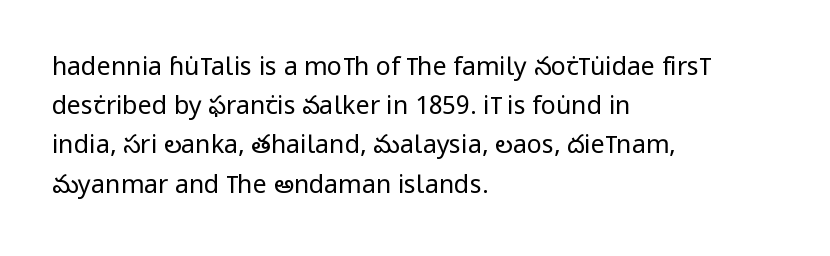
Q: Is the text bold? A: No.
Q: Is the text italic (slanted)? A: No, it is upright.
Q: Is the text underlined? A: No.
Q: How is the paragraph aligned? A: Left-aligned.
Q: Is the spacing between letters normal or unusually wide? A: Normal.
Q: Is the spacing between lines tight, normal or loose? A: Normal.
